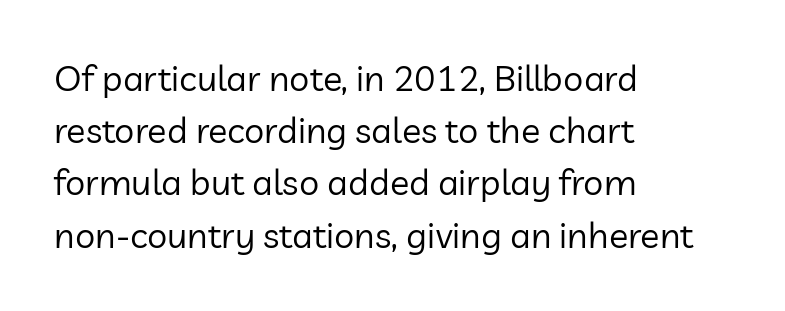
Q: Is the text bold? A: No.
Q: Is the text italic (slanted)? A: No, it is upright.
Q: Is the typeface a serif or a sans-serif typeface? A: Sans-serif.
Q: Is the text underlined? A: No.
Q: How is the paragraph aligned? A: Left-aligned.
Q: Is the spacing between letters normal or unusually wide? A: Normal.
Q: Is the spacing between lines tight, normal or loose? A: Normal.
Q: Width (condensed, normal, or wide)? A: Normal.
Q: Stroke contrast? A: Low.
Q: x-height? A: Medium.
Q: Monospaced? A: No.
